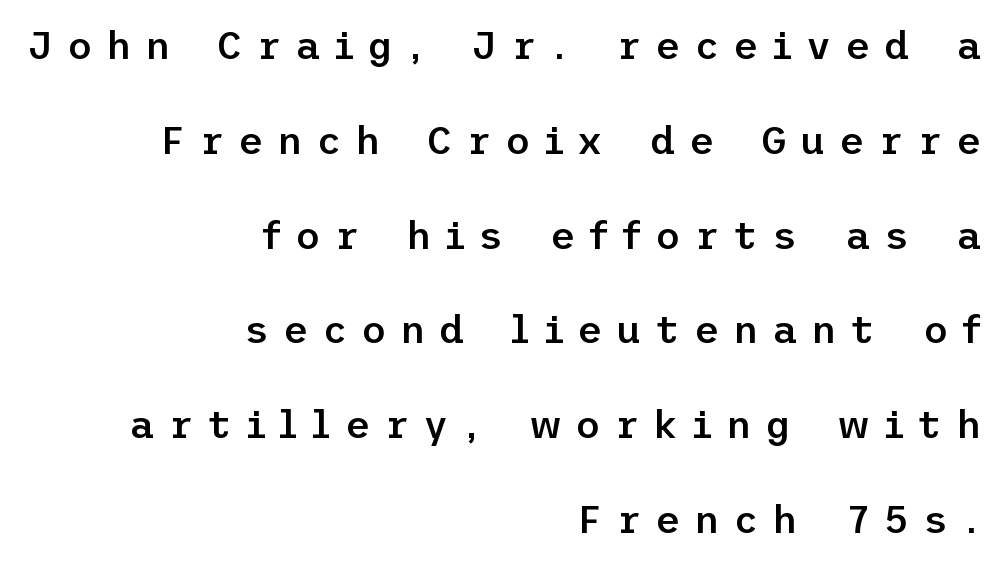
The image shows 39 px semibold sans-serif type, upright; set right-aligned, loose line spacing (2.43x), unusually wide letter spacing (+0.35 em), not underlined; low stroke contrast and a medium x-height.
